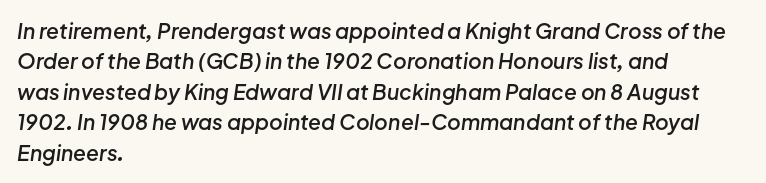
The image shows 21 px text type, italic (leaning right); set left-aligned, normal line spacing (1.45x), normal letter spacing, not underlined.
